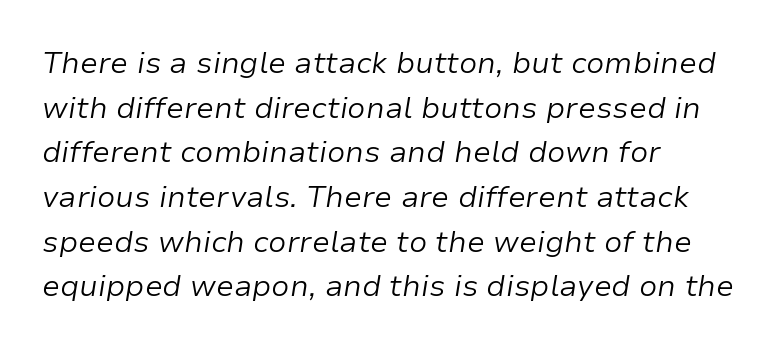
Each letter keeps its own natural width here, so spacing adapts to shape. Caption: standard tracking, unaltered. The foot of each line stays bare and open. Does the copy run flush right? No — it runs flush left. If you drew a line through each stem, it would be angled. This is not heavy type; no bold has been used.
